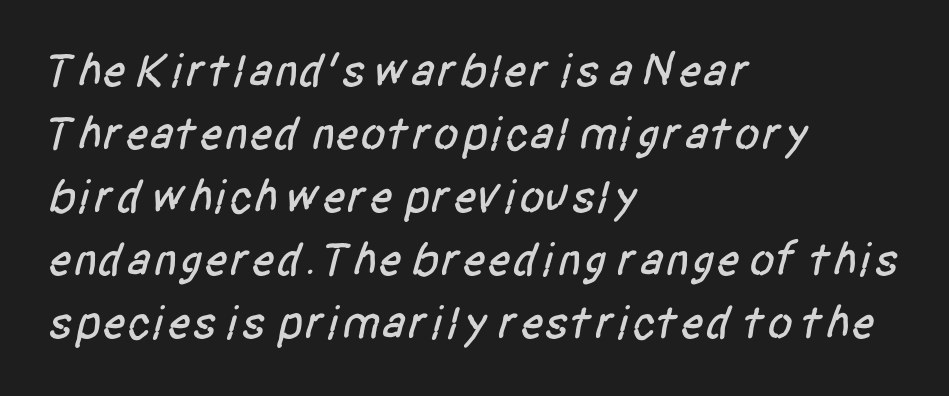
{"serif": "no", "width": "condensed", "stroke_contrast": "low", "x_height": "large", "monospaced": "no", "underline": "no", "align": "left", "line_spacing": "normal", "line_spacing_ratio": 1.34, "letter_spacing": "normal", "letter_spacing_em": 0.0, "glyph_px": 47}
